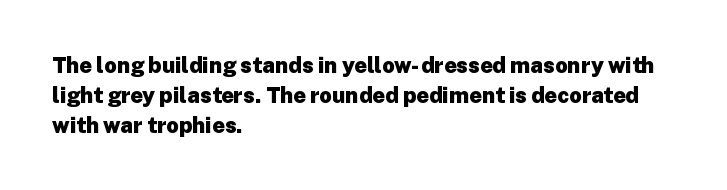
Italic: no, the glyphs are upright roman. Standard letterfit; no display-style spreading of the glyphs. Glance below the letters and you will spot only blank space. Its strokes are broad and dark, the hallmark of bold type.
